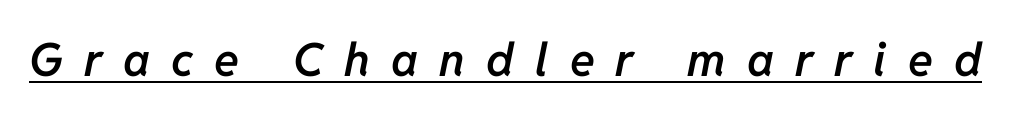
These lines were composed using italics. Do the characters align in a grid? No, the font is proportional. You can see a thin bar hugging the bottom of the glyphs. Words appear elongated and porous because spacing is wide. Moderately thickened strokes mark this as semibold type.
